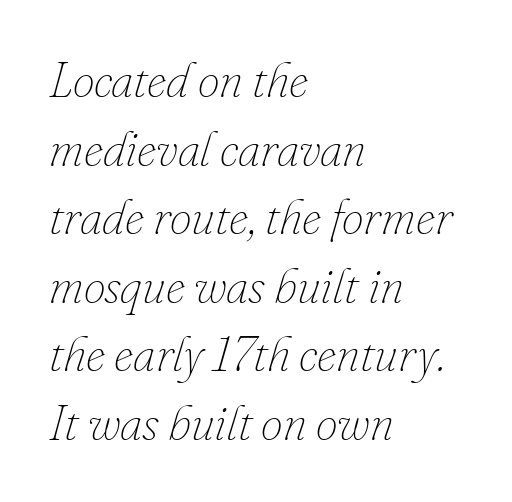
Q: Is the text bold? A: No.
Q: Is the text italic (slanted)? A: Yes, it leans right by about 16 degrees.
Q: Is the text underlined? A: No.
Q: How is the paragraph aligned? A: Left-aligned.
Q: Is the spacing between letters normal or unusually wide? A: Normal.
Q: Is the spacing between lines tight, normal or loose? A: Normal.
Q: Width (condensed, normal, or wide)? A: Normal.
Q: Stroke contrast? A: Low.
Q: x-height? A: Small.
Q: Monospaced? A: No.
